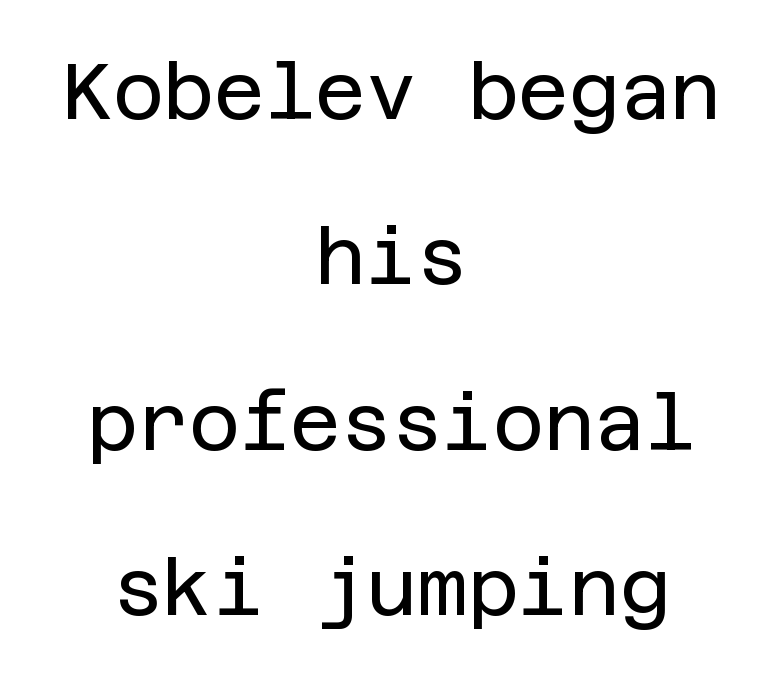
{"serif": "no", "italic": "no", "bold": "no", "weight": "regular", "width": "normal", "stroke_contrast": "low", "x_height": "large", "underline": "no", "align": "center", "line_spacing": "loose", "line_spacing_ratio": 2.12, "letter_spacing": "normal", "letter_spacing_em": 0.0, "glyph_px": 78}
